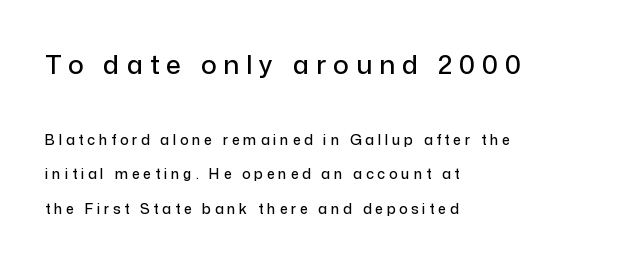
Q: Is the text italic (slanted)? A: No, it is upright.
Q: Is the text underlined? A: No.
Q: How is the paragraph aligned? A: Left-aligned.
Q: Is the spacing between letters normal or unusually wide? A: Unusually wide.
Q: Is the spacing between lines tight, normal or loose? A: Loose.
Q: Which block of text is set in a larger size, the first (top) or the second (bottom)? A: The first (top) one.
